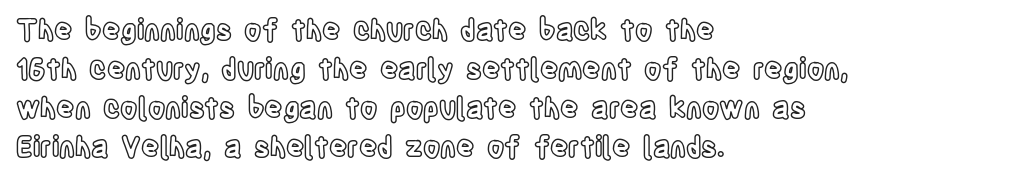
Line beginnings align vertically; line endings do not. A normal amount of white space separates one row of letters from the next. The specimen omits any rule beneath the text block's lines. The passage shown has conventional tracking throughout.
